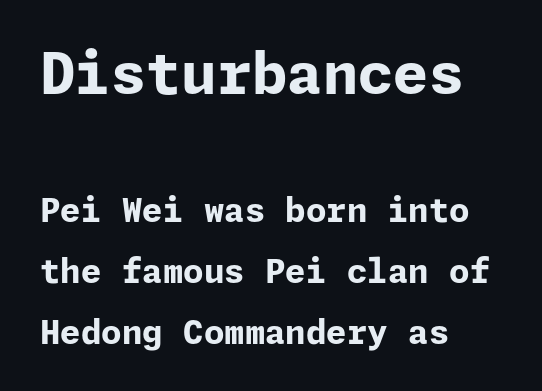
The image shows 57 px bold sans-serif type, upright; set left-aligned, line spacing 1.84x, normal letter spacing, not underlined; the first (top) block is 1.73x larger; low stroke contrast and a medium x-height.
